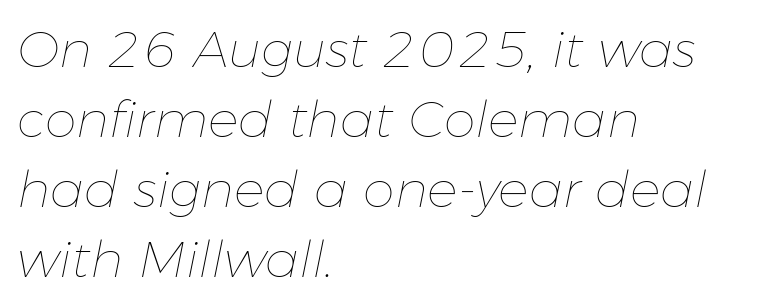
Q: Is the text bold? A: No.
Q: Is the text italic (slanted)? A: Yes, it leans right by about 11 degrees.
Q: Is the text underlined? A: No.
Q: How is the paragraph aligned? A: Left-aligned.
Q: Is the spacing between letters normal or unusually wide? A: Normal.
Q: Is the spacing between lines tight, normal or loose? A: Normal.
Q: Width (condensed, normal, or wide)? A: Normal.
Q: Stroke contrast? A: Low.
Q: x-height? A: Medium.
Q: Monospaced? A: No.
